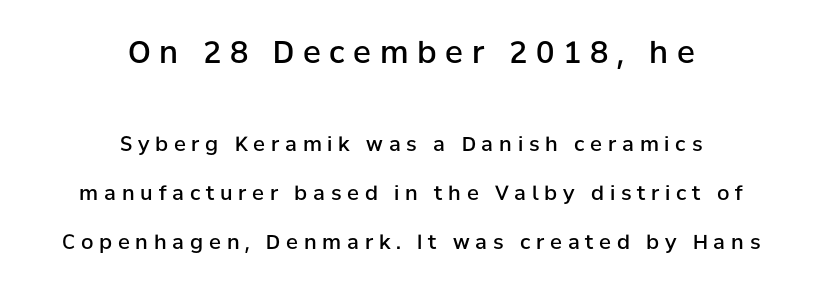
Honestly, there is no underline to notice here at all. This is the in-between weight designers call semibold or demi. Where is the straight margin? There isn't one; the lines are centered. When letters stand straight like this, we call the style roman or upright. Here the glyphs are tracked loosely, breaking word shapes into spaced letters.
